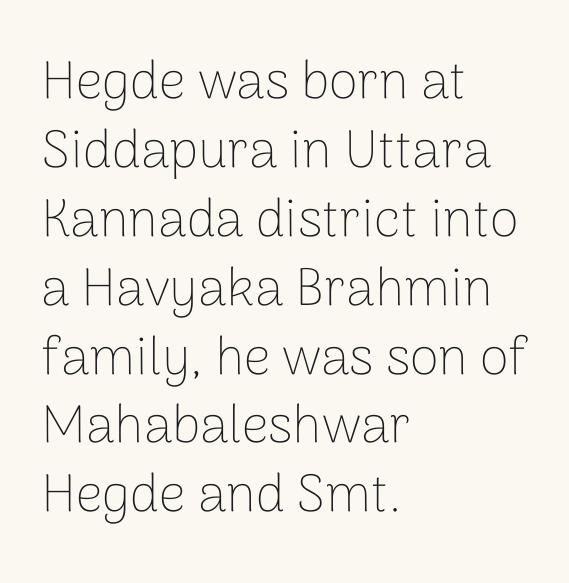
The image shows 53 px thin sans-serif type, upright; set left-aligned, normal line spacing (1.3x), normal letter spacing, not underlined; low stroke contrast and a medium x-height.
